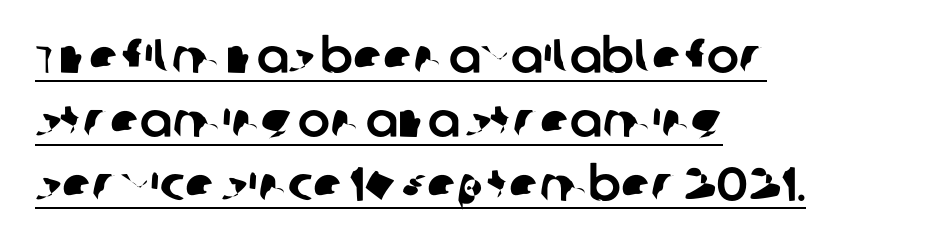
{"serif": "no", "width": "normal", "stroke_contrast": "low", "x_height": "large", "monospaced": "no", "underline": "yes", "align": "left", "line_spacing": "normal", "line_spacing_ratio": 1.33, "letter_spacing": "normal", "letter_spacing_em": 0.0, "glyph_px": 48}
